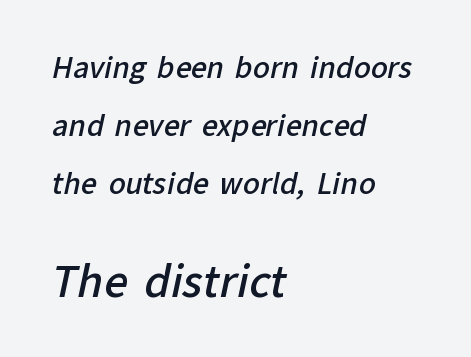
{"serif": "no", "bold": "semi", "weight": "semibold", "width": "normal", "stroke_contrast": "low", "x_height": "medium", "monospaced": "no", "underline": "no", "align": "left", "line_spacing": "loose", "line_spacing_ratio": 2.07, "letter_spacing": "normal", "letter_spacing_em": 0.0, "larger_block": "second", "size_ratio": 1.5, "glyph_px": 42}
